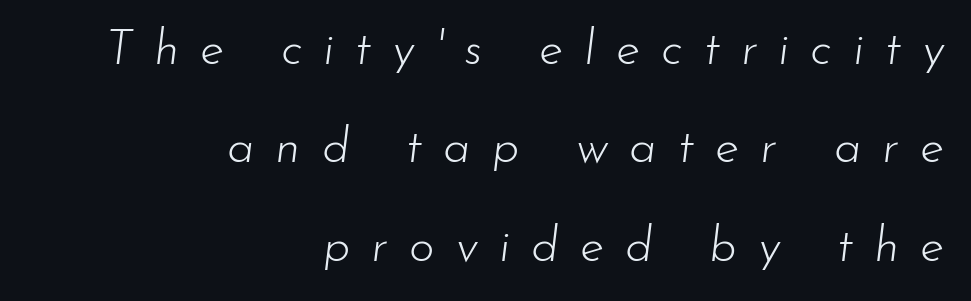
Q: Is the text bold? A: No.
Q: Is the text italic (slanted)? A: Yes, it leans right by about 7 degrees.
Q: Is the text underlined? A: No.
Q: How is the paragraph aligned? A: Right-aligned.
Q: Is the spacing between letters normal or unusually wide? A: Unusually wide.
Q: Is the spacing between lines tight, normal or loose? A: Loose.
Q: Width (condensed, normal, or wide)? A: Normal.
Q: Stroke contrast? A: Low.
Q: x-height? A: Small.
Q: Monospaced? A: No.
